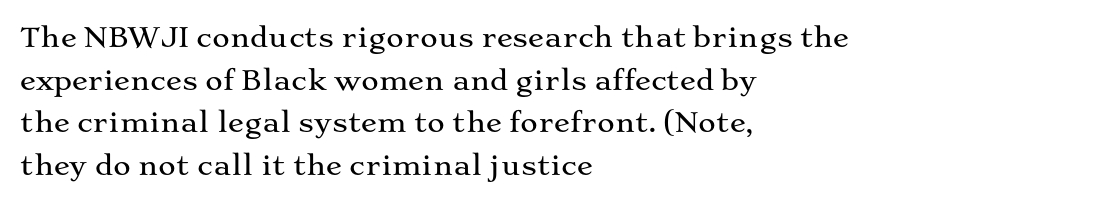
The image shows 27 px text type, upright; set left-aligned, normal line spacing (1.58x), normal letter spacing, not underlined.
